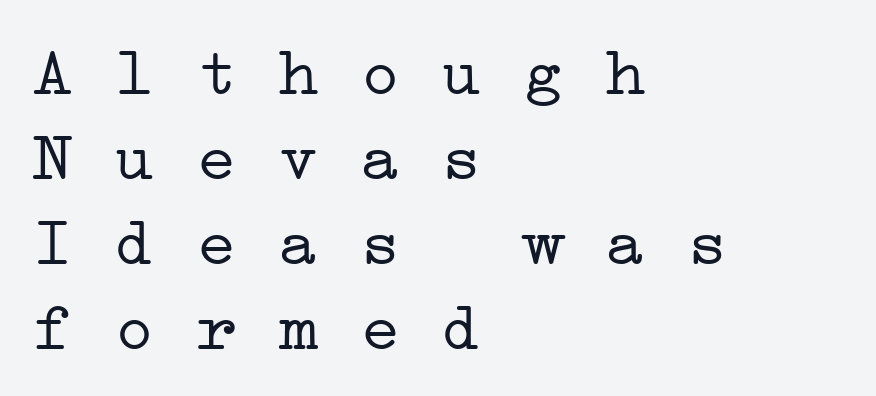
{"serif": "yes", "bold": "no", "weight": "light", "width": "wide", "stroke_contrast": "low", "x_height": "medium", "monospaced": "yes", "underline": "no", "align": "left", "line_spacing": "normal", "line_spacing_ratio": 1.25, "letter_spacing": "normal", "letter_spacing_em": 0.0, "glyph_px": 68}
